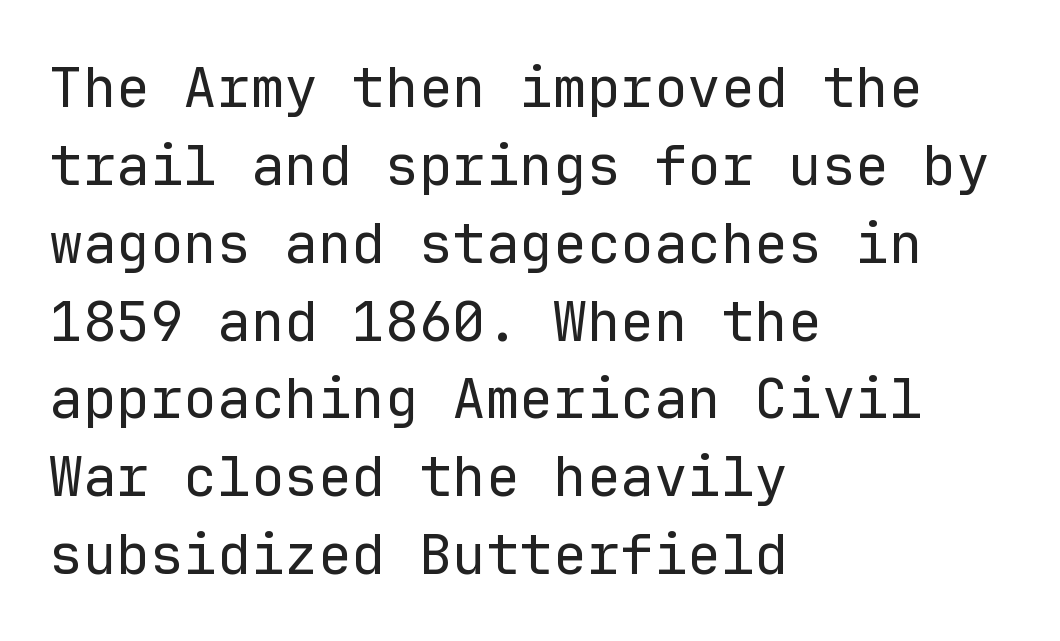
Q: Is the text bold? A: No.
Q: Is the text italic (slanted)? A: No, it is upright.
Q: Is the typeface a serif or a sans-serif typeface? A: Sans-serif.
Q: Is the text underlined? A: No.
Q: How is the paragraph aligned? A: Left-aligned.
Q: Is the spacing between letters normal or unusually wide? A: Normal.
Q: Is the spacing between lines tight, normal or loose? A: Normal.
Q: Width (condensed, normal, or wide)? A: Normal.
Q: Stroke contrast? A: Low.
Q: x-height? A: Medium.
Q: Monospaced? A: Yes.
